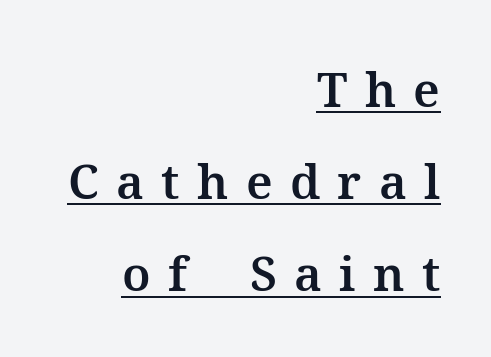
{"serif": "yes", "italic": "no", "width": "normal", "stroke_contrast": "medium", "x_height": "medium", "monospaced": "no", "underline": "yes", "align": "right", "line_spacing": "loose", "line_spacing_ratio": 1.92, "letter_spacing": "wide", "letter_spacing_em": 0.36, "glyph_px": 48}
